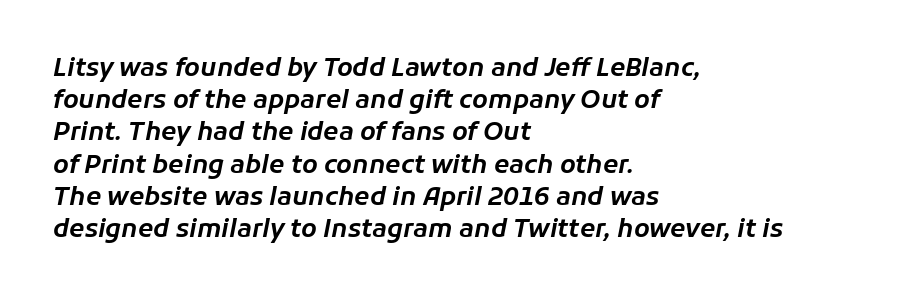
{"italic": "yes", "lean": "right", "slant_degrees": 11, "underline": "no", "align": "left", "line_spacing": "normal", "line_spacing_ratio": 1.29, "letter_spacing": "normal", "letter_spacing_em": 0.0, "glyph_px": 25}
